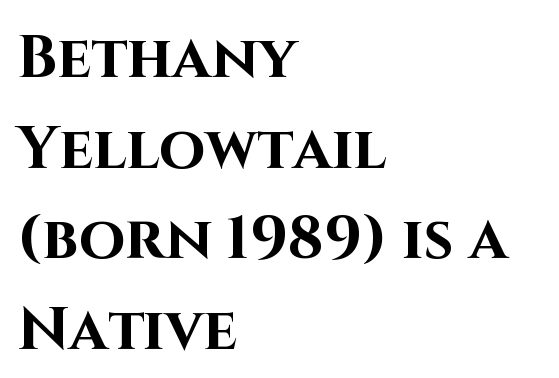
A typesetter would mark this as roman, not italic. Nobody touched the tracking dial on this one. Line spacing here is normal. Beneath every word, the page is bare. Look at the stroke-to-counter ratio: heavy, a bold. The passage shown is typeset with a sans-serif family.
